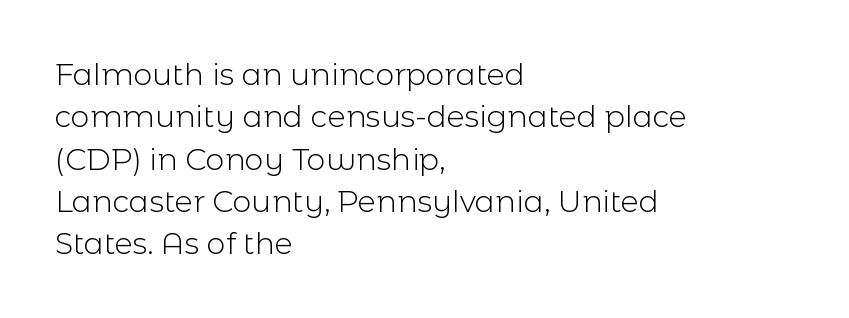
Letters rest on an invisible, unmarked baseline. Each stroke keeps to a modest, everyday thickness or less. This sample is left-justified, so line endings fall wherever the words run out. Grotesque or geometric, the face here clearly has no serifs. Characters remain perfectly vertical along every line.
